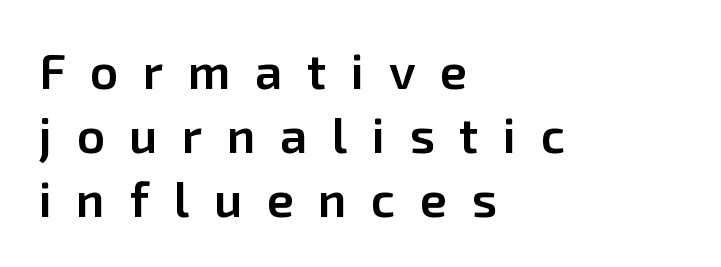
The image shows 49 px semibold sans-serif type, upright; set left-aligned, normal line spacing (1.31x), unusually wide letter spacing (+0.5 em), not underlined; low stroke contrast and a medium x-height.
